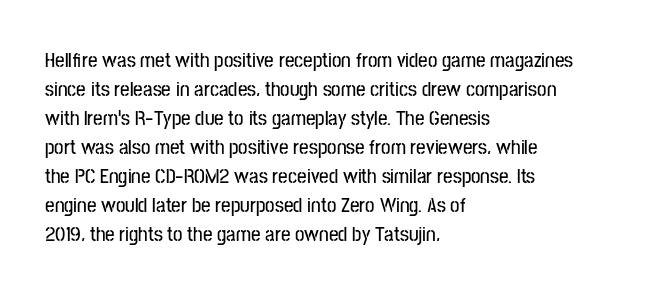
The image shows 21 px text type, upright; set left-aligned, normal line spacing (1.38x), normal letter spacing, not underlined.
